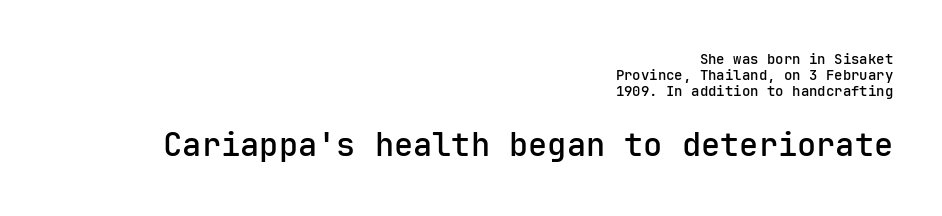
{"serif": "no", "italic": "no", "bold": "semi", "weight": "semibold", "width": "normal", "stroke_contrast": "low", "x_height": "medium", "monospaced": "yes", "underline": "no", "align": "right", "line_spacing_ratio": 1.16, "letter_spacing": "normal", "letter_spacing_em": 0.0, "larger_block": "second", "size_ratio": 2.29, "glyph_px": 32}
